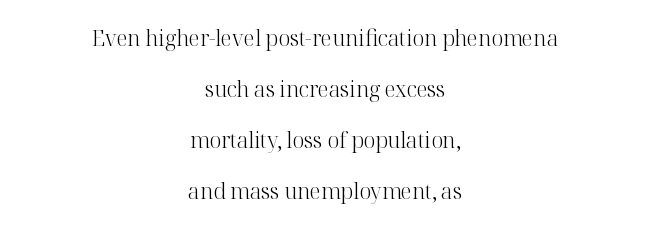
{"italic": "no", "bold": "no", "underline": "no", "align": "center", "line_spacing": "loose", "line_spacing_ratio": 2.43, "letter_spacing": "normal", "letter_spacing_em": 0.0, "glyph_px": 21}
